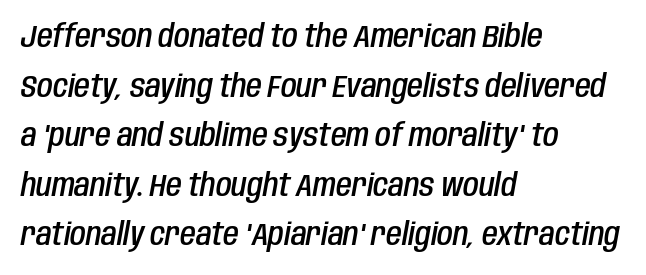
{"italic": "yes", "lean": "right", "slant_degrees": 10, "bold": "semi", "weight": "semibold", "width": "condensed", "stroke_contrast": "low", "x_height": "large", "monospaced": "no", "underline": "no", "align": "left", "line_spacing": "normal", "line_spacing_ratio": 1.55, "letter_spacing": "normal", "letter_spacing_em": 0.0, "glyph_px": 32}
